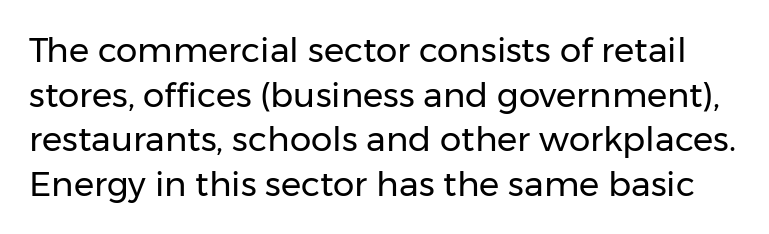
Q: Is the text bold? A: No.
Q: Is the text italic (slanted)? A: No, it is upright.
Q: Is the typeface a serif or a sans-serif typeface? A: Sans-serif.
Q: Is the text underlined? A: No.
Q: Is the spacing between letters normal or unusually wide? A: Normal.
Q: Is the spacing between lines tight, normal or loose? A: Normal.
Q: Width (condensed, normal, or wide)? A: Normal.
Q: Stroke contrast? A: Low.
Q: x-height? A: Medium.
Q: Monospaced? A: No.
